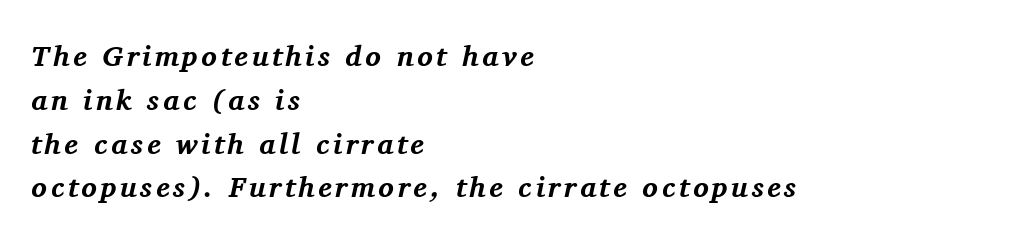
The rendering uses natural spacing where letterforms have individual widths. The typesetter chose a ragged-right arrangement here. Emphasis-style slanted type is in use. Heft: maximum for text — a bold. Summary of vertical rhythm: regular, with standard interline spacing. In terms of letterform style, serifs are clearly present.
